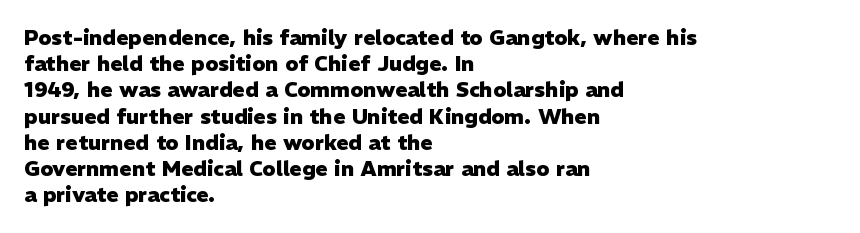
Does the weight exceed regular? Yes, all the way to bold. A typesetter would mark this as roman, not italic. The glyphs are unaccompanied by any horizontal stroke below them. Interline gaps are of average width in this sample. The horizontal fit of the characters is conventional and even.
